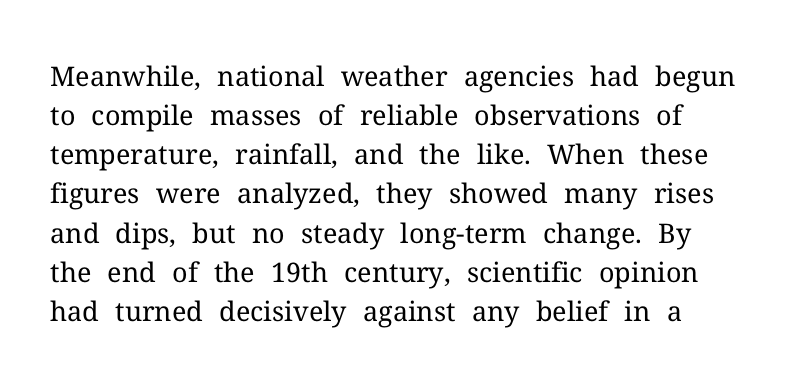
The cut favours lightness, reaching ordinary text weight at its darkest. Posture: straight, roman, zero tilt. The area under the type is left untouched. Regarding leading, the lines here are spaced in the standard way.
